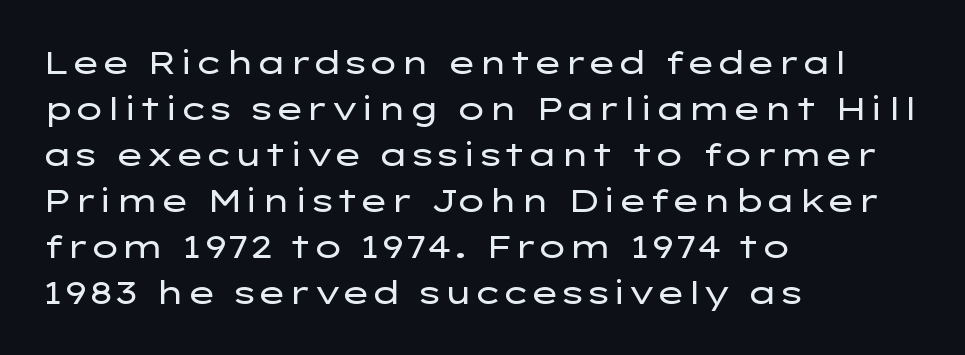
Nobody touched the tracking dial on this one. Line starts are locked; line ends wander. On a weight scale, this lands at 450 or below. Descenders are the only things crossing below the line. What kind of face is this? One without serifs — a sans.
